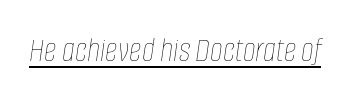
{"italic": "yes", "lean": "right", "slant_degrees": 8, "bold": "no", "weight": "thin", "width": "condensed", "stroke_contrast": "low", "x_height": "large", "monospaced": "no", "underline": "yes", "letter_spacing": "normal", "letter_spacing_em": 0.0, "glyph_px": 35}
